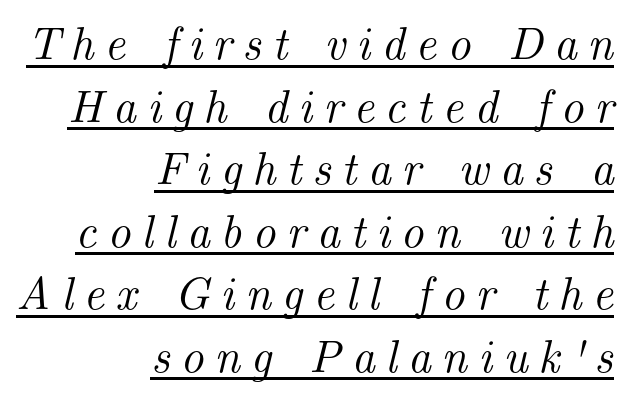
The image shows 46 px serif type, italic (leaning right); set right-aligned, normal line spacing (1.36x), unusually wide letter spacing (+0.23 em), underlined; medium stroke contrast and a small x-height.
